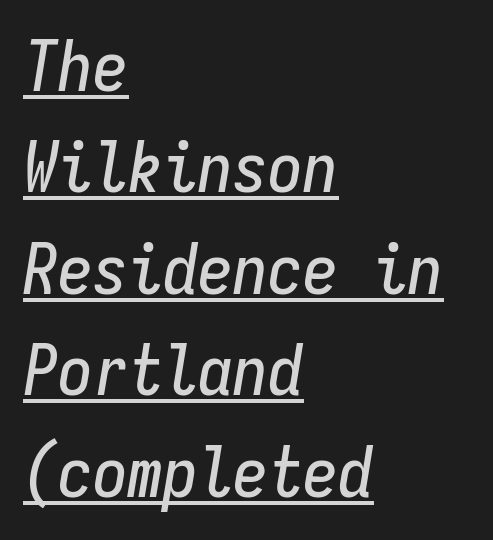
The image shows 70 px condensed type, italic (leaning right), monospaced; set left-aligned, normal line spacing (1.45x), normal letter spacing, underlined; low stroke contrast and a medium x-height.
